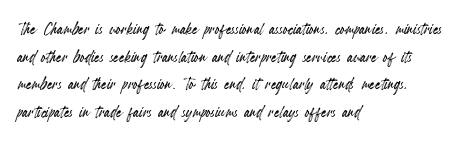
{"underline": "no", "align": "left", "line_spacing": "normal", "line_spacing_ratio": 1.32, "letter_spacing": "normal", "letter_spacing_em": 0.0, "glyph_px": 21}
